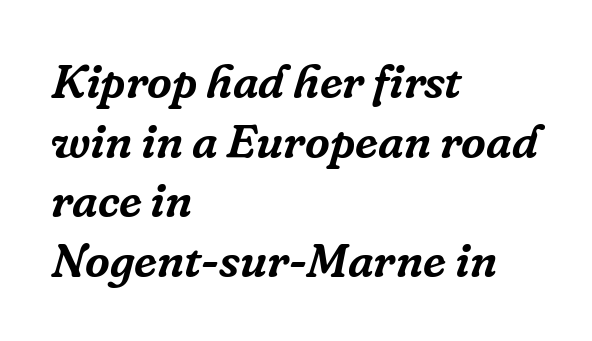
Beneath every word, the page is bare. Do the characters align in a grid? No, the font is proportional. What stands out about the letter spacing? Nothing — it is the standard amount. The font family rendered here belongs to the serif group. The rendering applies a slant to the glyphs. The setting favours the left margin, as ordinary paragraphs usually do.
